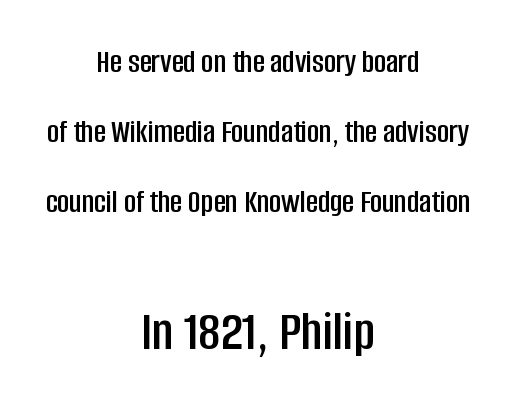
Are there feet on the stems? There aren't — it's a sans. The axis of the letterforms is exactly vertical. Here the designer chose a conventional face with non-uniform glyph widths. The words here are not underlined. Vertical spacing — loose. Bigger letters appear in the bottom chunk; the top chunk is reduced.
